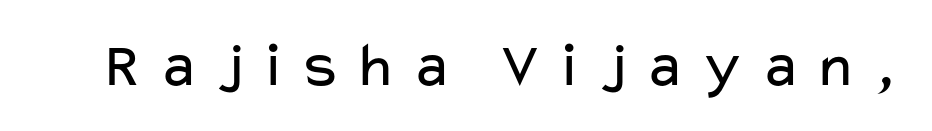
The image shows 64 px regular-weight, wide sans-serif type, upright; set not underlined; low stroke contrast and a medium x-height.
